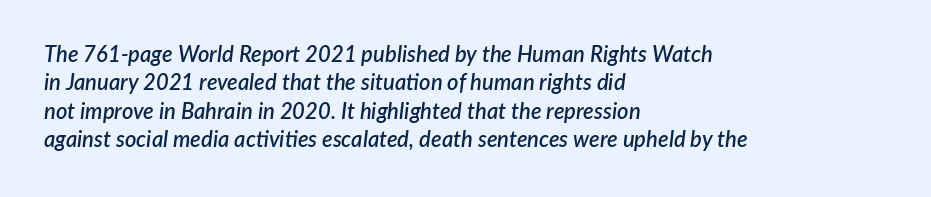
{"italic": "yes", "lean": "right", "slant_degrees": 7, "bold": "semi", "underline": "no", "align": "left", "line_spacing": "normal", "line_spacing_ratio": 1.29, "letter_spacing": "normal", "letter_spacing_em": 0.0, "glyph_px": 22}
